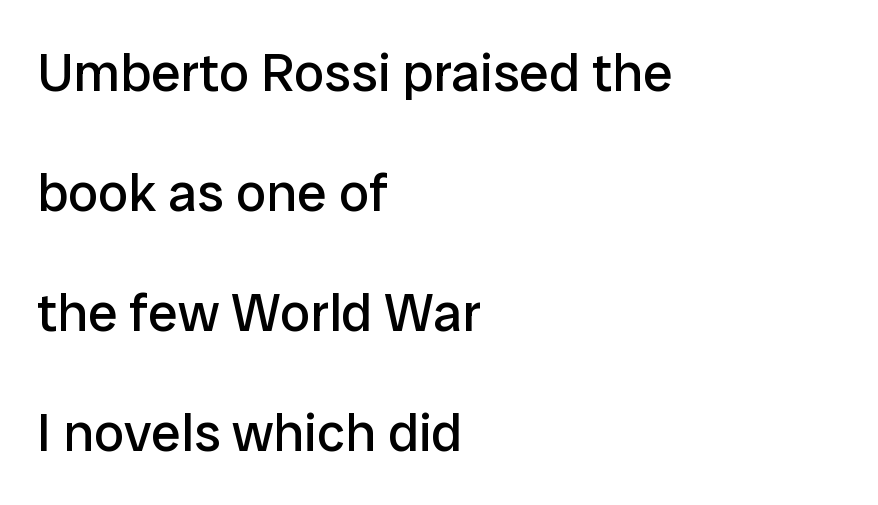
The image shows 54 px regular-weight sans-serif type, upright; set left-aligned, loose line spacing (2.22x), normal letter spacing, not underlined; low stroke contrast and a medium x-height.
